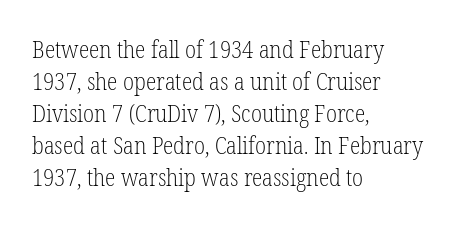
Q: Is the text bold? A: No.
Q: Is the text italic (slanted)? A: No, it is upright.
Q: Is the text underlined? A: No.
Q: How is the paragraph aligned? A: Left-aligned.
Q: Is the spacing between letters normal or unusually wide? A: Normal.
Q: Is the spacing between lines tight, normal or loose? A: Normal.
